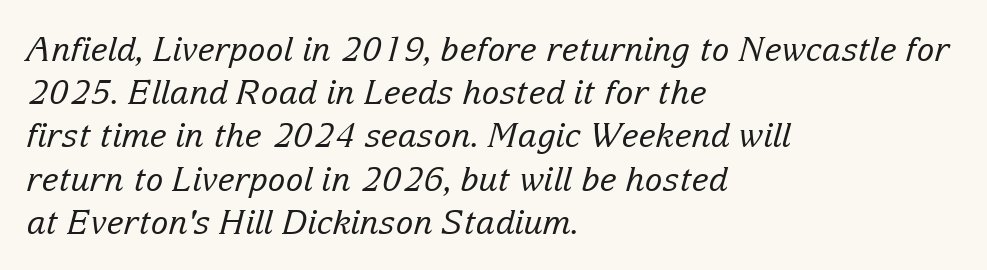
The block of text has a typical density, with ordinary space between rows. In CSS terms this would be text-align: left. Proportional: the letters do not fall into vertical columns. The letterforms sit at book weight or below. This is serif lettering, the kind often seen in printed books.
